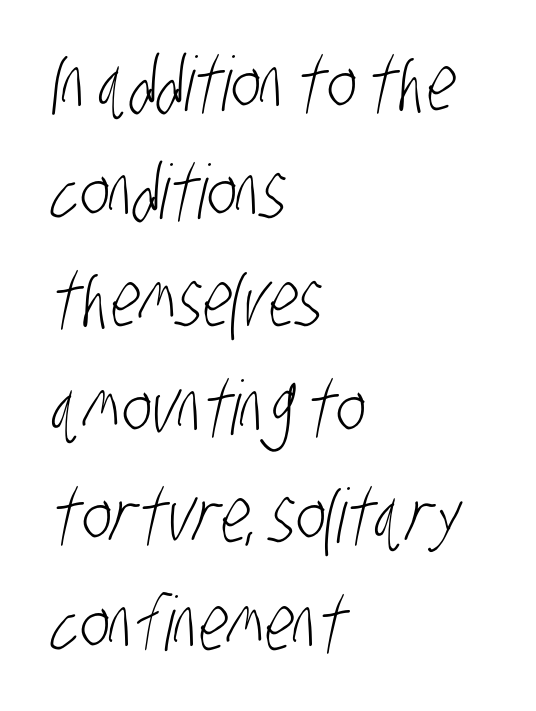
The rows are spaced the way most documents space them. To sum up the face: it is a sans, with no serifs. The ragged edge is on the right, which tells us the setting is flush left. You could not count columns in this text — the font is proportionally spaced.
